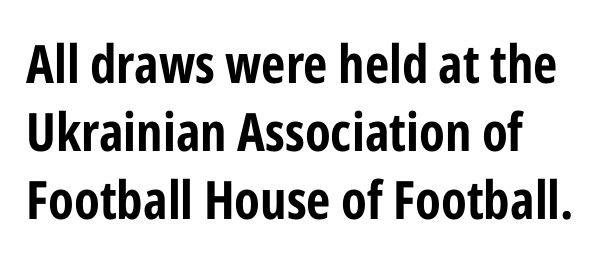
All the whitespace from short lines collects on the right. It's the straight-up-and-down kind of type. Is the type bold? Yes — the strokes are clearly thick and heavy. Note: no serifs on the glyphs. Vertical spacing — default. Each letter keeps its own natural width here, so spacing adapts to shape.
